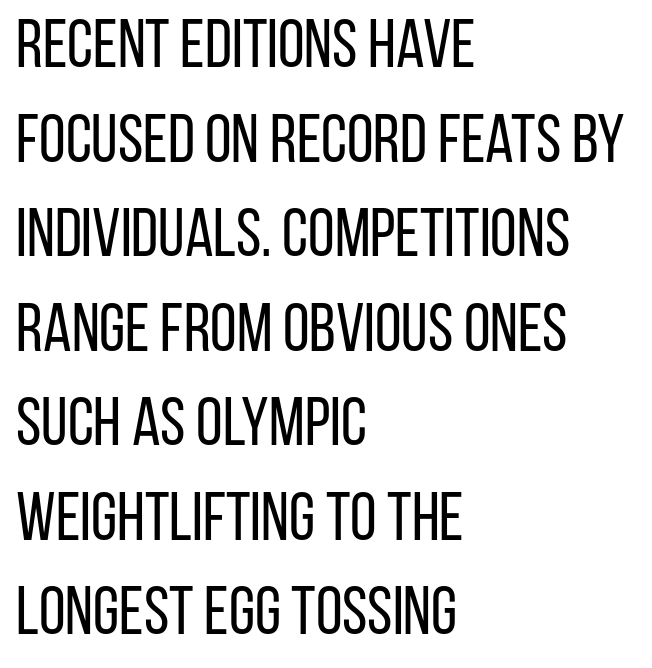
The image shows 68 px regular-weight, condensed sans-serif type, upright; set left-aligned, normal line spacing (1.39x), normal letter spacing, not underlined; low stroke contrast and a large x-height.
